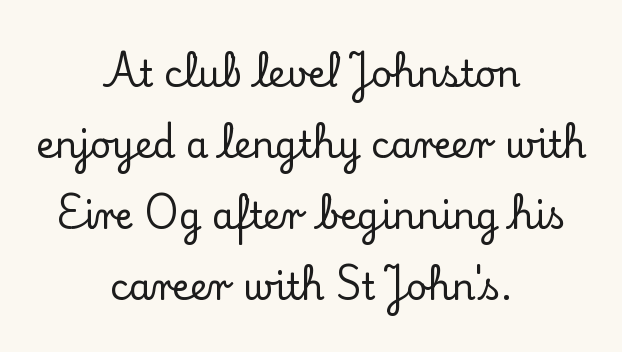
Every character sits straight up, as roman type does. Horizontal bands of white between lines are thick stripes. Default kerning and tracking; the words read as compact shapes. Horizontally, the lines are justified to the midpoint only. A serif font was chosen for this passage. Unmarked baselines from the first word to the last.
